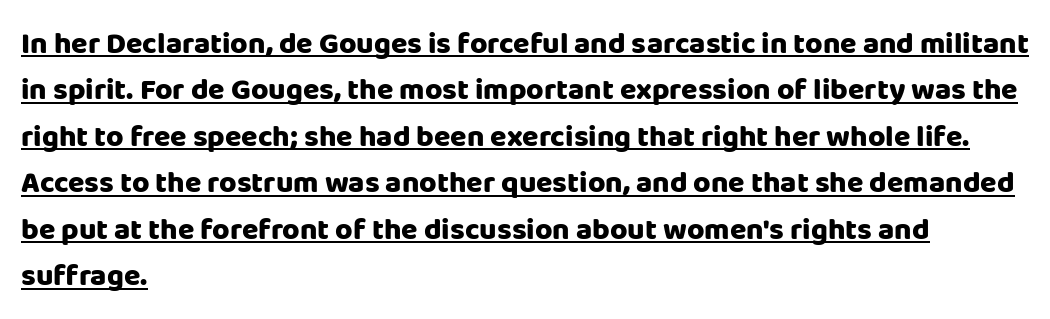
The letterforms sit shoulder to shoulder at normal distance. Character widths vary here, with narrow letters taking less room than wide ones. Evenly set lines give the paragraph a standard silhouette. What decoration does the sample have? An underline. The font family rendered here belongs to the sans-serif group.
